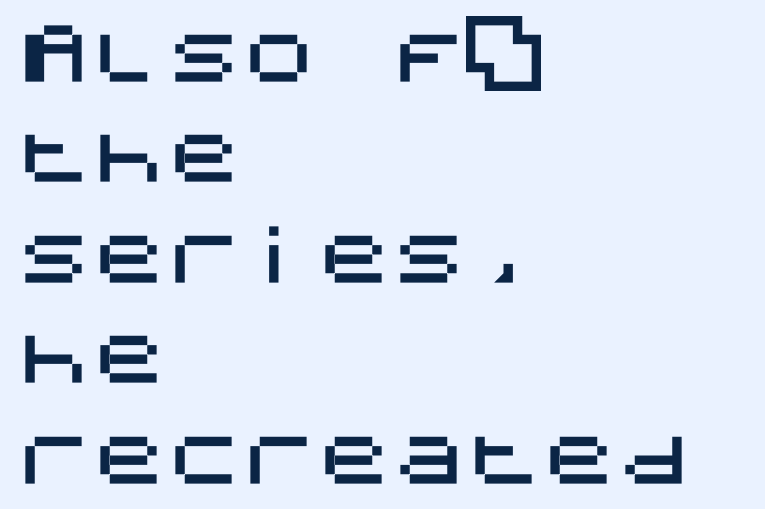
Q: Is the text italic (slanted)? A: No, it is upright.
Q: Is the typeface a serif or a sans-serif typeface? A: Sans-serif.
Q: Is the text underlined? A: No.
Q: How is the paragraph aligned? A: Left-aligned.
Q: Is the spacing between letters normal or unusually wide? A: Normal.
Q: Is the spacing between lines tight, normal or loose? A: Normal.
Q: Width (condensed, normal, or wide)? A: Normal.
Q: Stroke contrast? A: Medium.
Q: x-height? A: Large.
